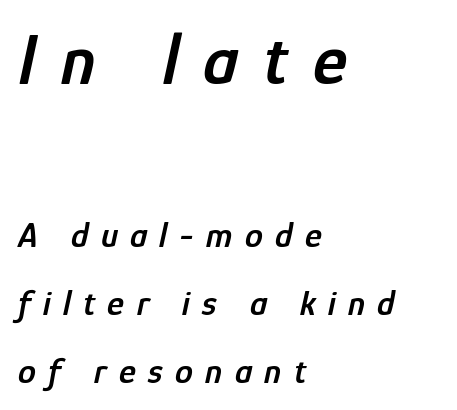
The image shows 73 px semibold, condensed type, italic (leaning right); set left-aligned, line spacing 1.89x, unusually wide letter spacing (+0.34 em), not underlined; the first (top) block is 2.03x larger; low stroke contrast and a medium x-height.
